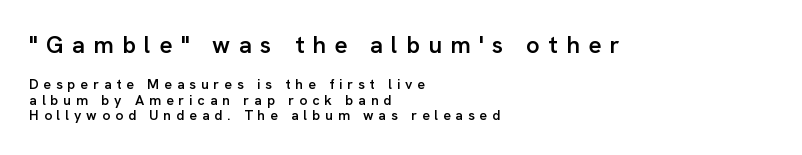
The image shows 24 px text type, upright; set left-aligned, tight line spacing (1.12x), unusually wide letter spacing (+0.35 em), not underlined; the first (top) block is 1.71x larger.
